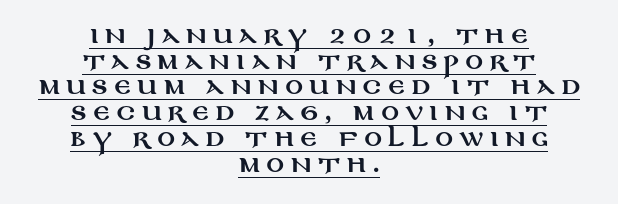
The image shows 22 px text type, upright; set centered, line spacing 1.17x, unusually wide letter spacing (+0.29 em), underlined.
